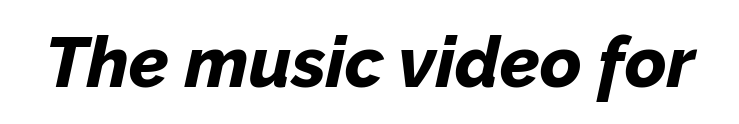
Q: Is the text bold? A: Yes.
Q: Is the text italic (slanted)? A: Yes, it leans right by about 12 degrees.
Q: Is the text underlined? A: No.
Q: Is the spacing between letters normal or unusually wide? A: Normal.
Q: Width (condensed, normal, or wide)? A: Normal.
Q: Stroke contrast? A: Low.
Q: x-height? A: Medium.
Q: Monospaced? A: No.
